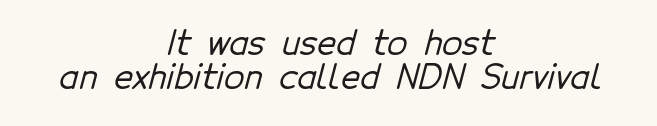
Q: Is the typeface a serif or a sans-serif typeface? A: Sans-serif.
Q: Is the text underlined? A: No.
Q: How is the paragraph aligned? A: Centered.
Q: Is the spacing between letters normal or unusually wide? A: Normal.
Q: Is the spacing between lines tight, normal or loose? A: Tight.
Q: Width (condensed, normal, or wide)? A: Normal.
Q: Stroke contrast? A: Low.
Q: x-height? A: Medium.
Q: Monospaced? A: No.
